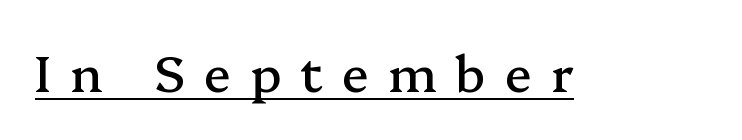
The image shows 50 px serif type, upright; set unusually wide letter spacing (+0.38 em), underlined; medium stroke contrast and a medium x-height.
